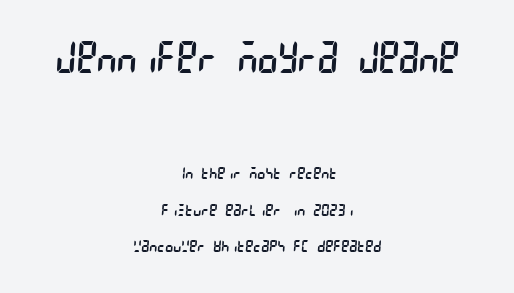
{"serif": "no", "bold": "no", "weight": "regular", "width": "condensed", "stroke_contrast": "low", "x_height": "large", "underline": "no", "align": "center", "line_spacing": "loose", "line_spacing_ratio": 2.17, "letter_spacing": "normal", "letter_spacing_em": 0.0, "larger_block": "first", "size_ratio": 2.53, "glyph_px": 43}
